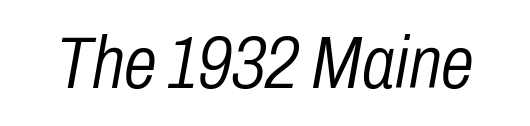
Q: Is the text bold? A: No.
Q: Is the text italic (slanted)? A: Yes, it leans right by about 10 degrees.
Q: Is the text underlined? A: No.
Q: Is the spacing between letters normal or unusually wide? A: Normal.
Q: Width (condensed, normal, or wide)? A: Condensed.
Q: Stroke contrast? A: Low.
Q: x-height? A: Medium.
Q: Monospaced? A: No.
